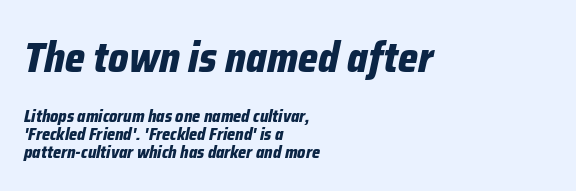
{"italic": "yes", "lean": "right", "slant_degrees": 12, "bold": "yes", "weight": "bold", "width": "condensed", "stroke_contrast": "low", "x_height": "medium", "monospaced": "no", "underline": "no", "align": "left", "line_spacing": "tight", "line_spacing_ratio": 1.06, "letter_spacing": "normal", "letter_spacing_em": 0.0, "larger_block": "first", "size_ratio": 2.47, "glyph_px": 42}
